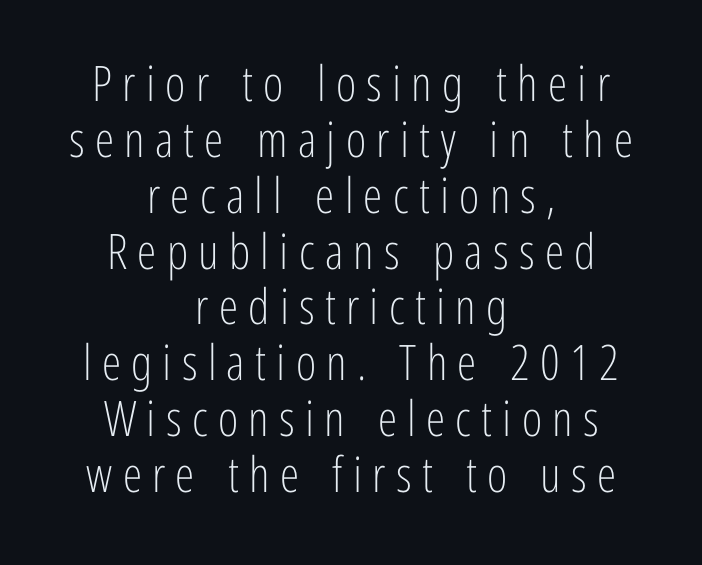
Q: Is the text bold? A: No.
Q: Is the text italic (slanted)? A: No, it is upright.
Q: Is the typeface a serif or a sans-serif typeface? A: Sans-serif.
Q: Is the text underlined? A: No.
Q: How is the paragraph aligned? A: Centered.
Q: Is the spacing between letters normal or unusually wide? A: Unusually wide.
Q: Is the spacing between lines tight, normal or loose? A: Tight.
Q: Width (condensed, normal, or wide)? A: Condensed.
Q: Stroke contrast? A: Low.
Q: x-height? A: Medium.
Q: Monospaced? A: No.
